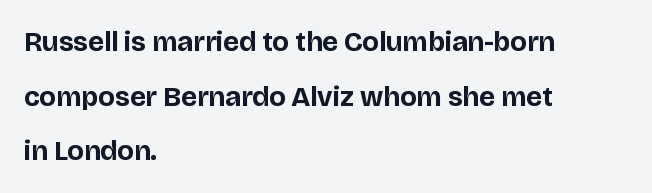
The image shows 28 px bold sans-serif type, upright; set left-aligned, loose line spacing (1.95x), normal letter spacing, not underlined; low stroke contrast and a large x-height.
